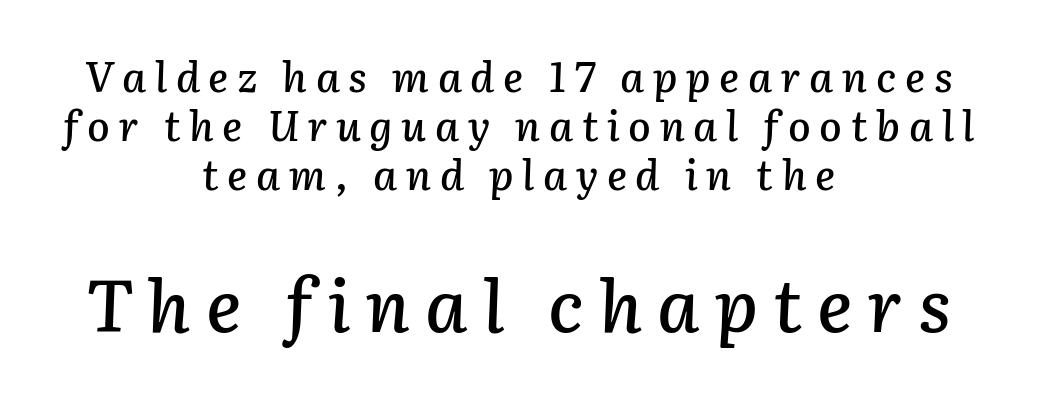
{"italic": "yes", "lean": "right", "slant_degrees": 2, "width": "normal", "stroke_contrast": "low", "x_height": "medium", "monospaced": "no", "underline": "no", "align": "center", "line_spacing_ratio": 1.19, "letter_spacing": "wide", "letter_spacing_em": 0.21, "larger_block": "second", "size_ratio": 1.76, "glyph_px": 72}
